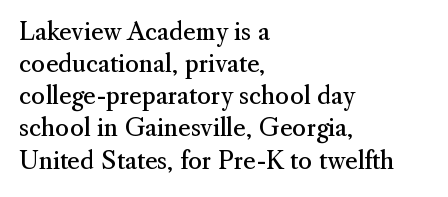
The strip under each line holds only bare page. You could call the tracking neutral — neither tight nor loose. Where is the straight margin? On the left. Upright lettering throughout. The weight tops out at a normal text grade.
